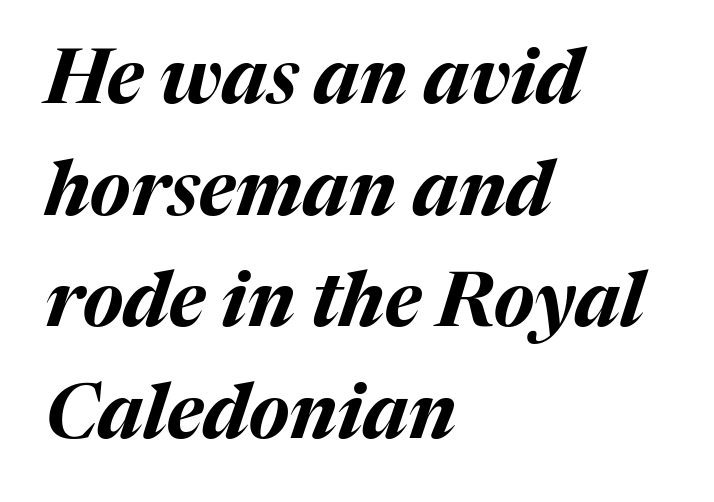
{"italic": "yes", "lean": "right", "slant_degrees": 17, "bold": "yes", "weight": "bold", "width": "normal", "stroke_contrast": "medium", "x_height": "medium", "monospaced": "no", "underline": "no", "align": "left", "line_spacing": "normal", "line_spacing_ratio": 1.49, "letter_spacing": "normal", "letter_spacing_em": 0.0, "glyph_px": 75}
